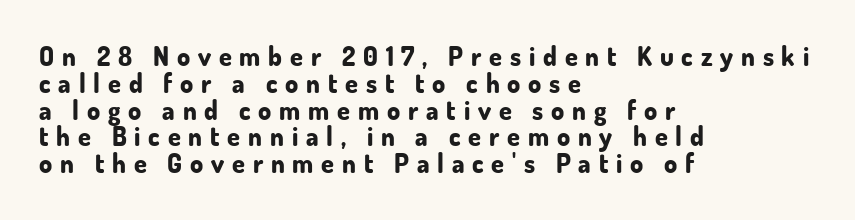
Q: Is the text bold? A: Yes.
Q: Is the text italic (slanted)? A: No, it is upright.
Q: Is the text underlined? A: No.
Q: How is the paragraph aligned? A: Left-aligned.
Q: Is the spacing between letters normal or unusually wide? A: Unusually wide.
Q: Is the spacing between lines tight, normal or loose? A: Tight.
